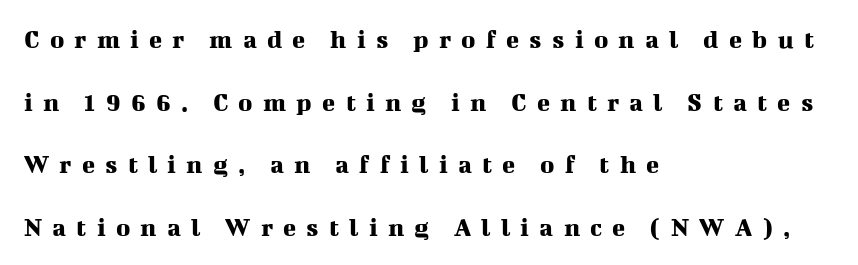
Q: Is the text italic (slanted)? A: No, it is upright.
Q: Is the text underlined? A: No.
Q: How is the paragraph aligned? A: Left-aligned.
Q: Is the spacing between letters normal or unusually wide? A: Unusually wide.
Q: Is the spacing between lines tight, normal or loose? A: Loose.
